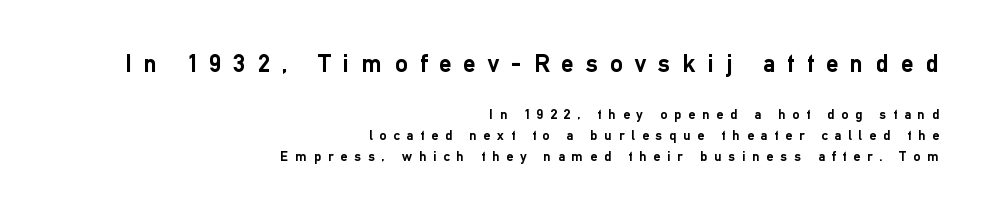
The image shows 25 px bold type, upright; set right-aligned, normal line spacing (1.5x), unusually wide letter spacing (+0.49 em), not underlined; the first (top) block is 1.79x larger.
